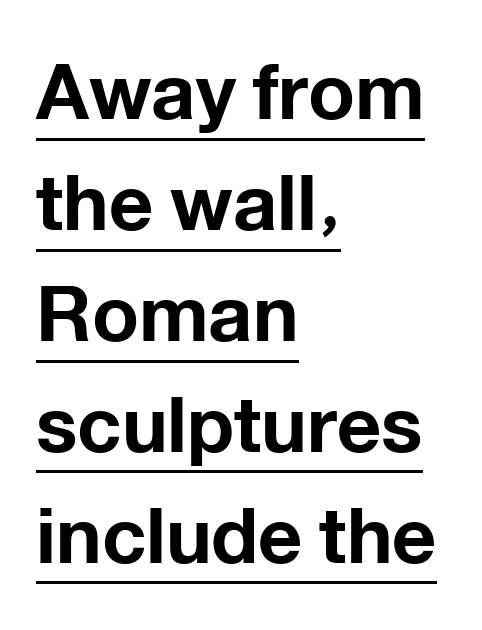
The image shows 77 px bold sans-serif type, upright; set left-aligned, normal line spacing (1.44x), normal letter spacing, underlined; low stroke contrast and a medium x-height.
